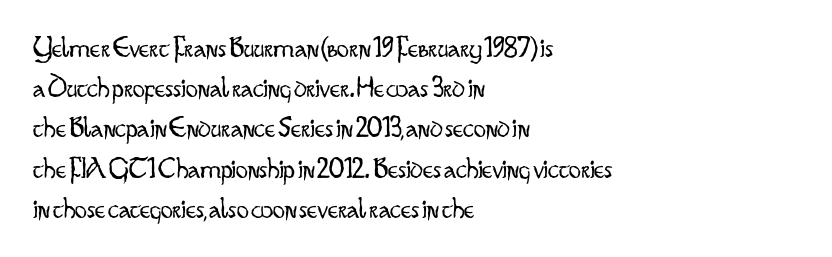
Q: Is the text bold? A: No.
Q: Is the text italic (slanted)? A: No, it is upright.
Q: Is the typeface a serif or a sans-serif typeface? A: Sans-serif.
Q: Is the text underlined? A: No.
Q: How is the paragraph aligned? A: Left-aligned.
Q: Is the spacing between letters normal or unusually wide? A: Normal.
Q: Is the spacing between lines tight, normal or loose? A: Normal.
Q: Width (condensed, normal, or wide)? A: Condensed.
Q: Stroke contrast? A: Low.
Q: x-height? A: Small.
Q: Monospaced? A: No.
